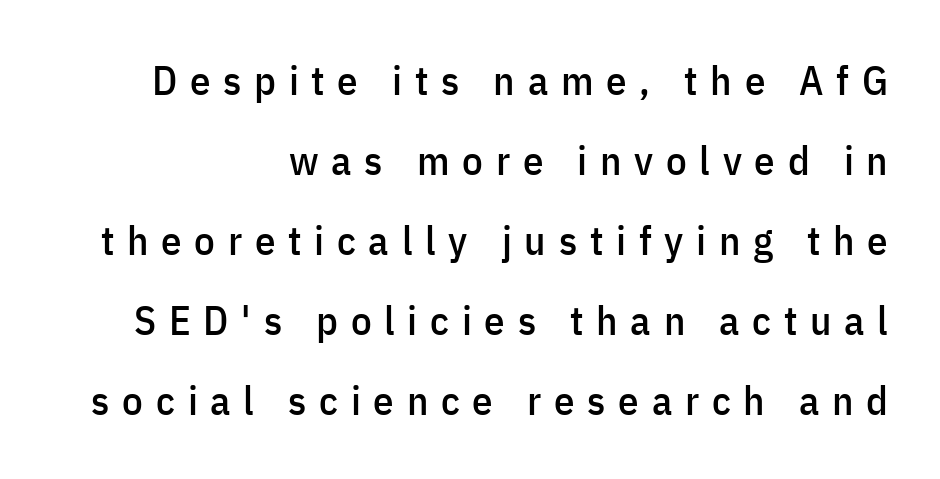
The image shows 41 px condensed sans-serif type, upright; set right-aligned, loose line spacing (1.95x), unusually wide letter spacing (+0.31 em), not underlined; low stroke contrast and a medium x-height.
